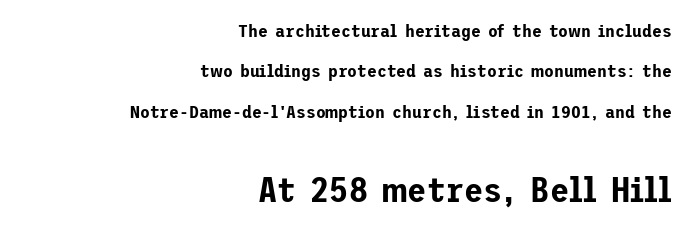
The image shows 35 px sans-serif type, upright; set right-aligned, loose line spacing (2.25x), normal letter spacing, not underlined; the second (bottom) block is 1.94x larger; low stroke contrast and a medium x-height.
